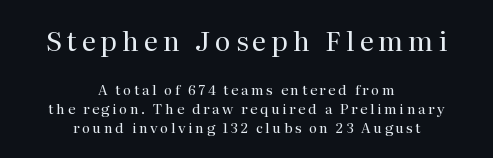
The image shows 27 px text type, upright; set centered, normal line spacing (1.38x), not underlined; the first (top) block is 1.93x larger.
